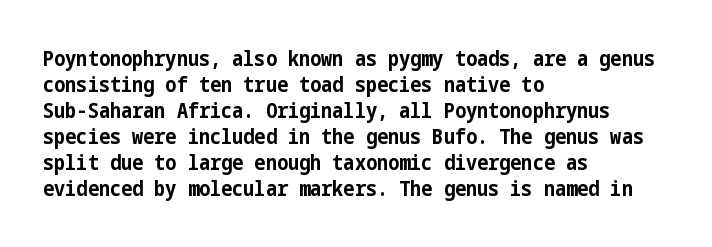
Q: Is the text bold? A: Yes.
Q: Is the text italic (slanted)? A: No, it is upright.
Q: Is the text underlined? A: No.
Q: How is the paragraph aligned? A: Left-aligned.
Q: Is the spacing between letters normal or unusually wide? A: Normal.
